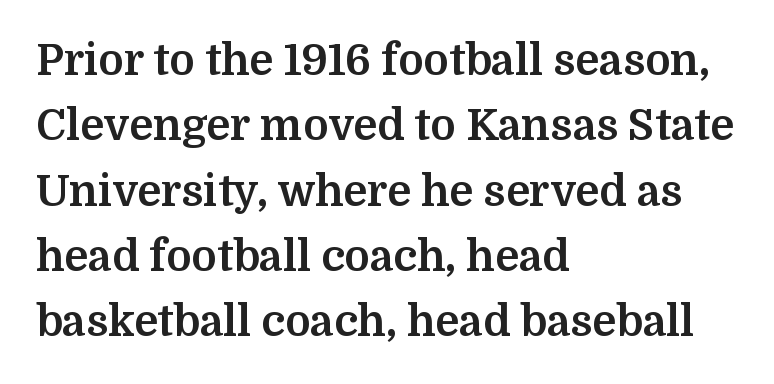
{"serif": "yes", "italic": "no", "bold": "yes", "weight": "bold", "width": "normal", "stroke_contrast": "medium", "x_height": "medium", "monospaced": "no", "underline": "no", "align": "left", "line_spacing": "normal", "line_spacing_ratio": 1.52, "letter_spacing": "normal", "letter_spacing_em": 0.0, "glyph_px": 43}
